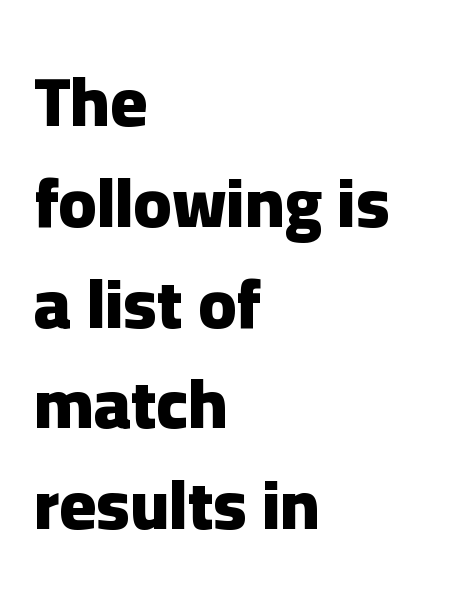
Posture: upright roman. Just letters on the line, the space beneath them empty. This is sans-serif lettering, the kind often seen on screens and signage. Varying glyph widths throughout — classic text-font behaviour. These lines sit exactly where default settings would place them.
